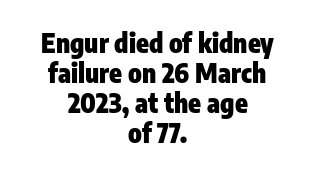
Q: Is the text bold? A: Yes.
Q: Is the text italic (slanted)? A: No, it is upright.
Q: Is the text underlined? A: No.
Q: How is the paragraph aligned? A: Centered.
Q: Is the spacing between letters normal or unusually wide? A: Normal.
